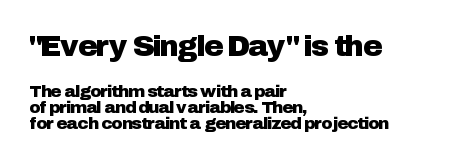
Q: Is the text italic (slanted)? A: No, it is upright.
Q: Is the typeface a serif or a sans-serif typeface? A: Sans-serif.
Q: Is the text underlined? A: No.
Q: How is the paragraph aligned? A: Left-aligned.
Q: Is the spacing between letters normal or unusually wide? A: Normal.
Q: Is the spacing between lines tight, normal or loose? A: Tight.
Q: Which block of text is set in a larger size, the first (top) or the second (bottom)? A: The first (top) one.
Q: Width (condensed, normal, or wide)? A: Normal.
Q: Stroke contrast? A: Low.
Q: x-height? A: Medium.
Q: Monospaced? A: No.
